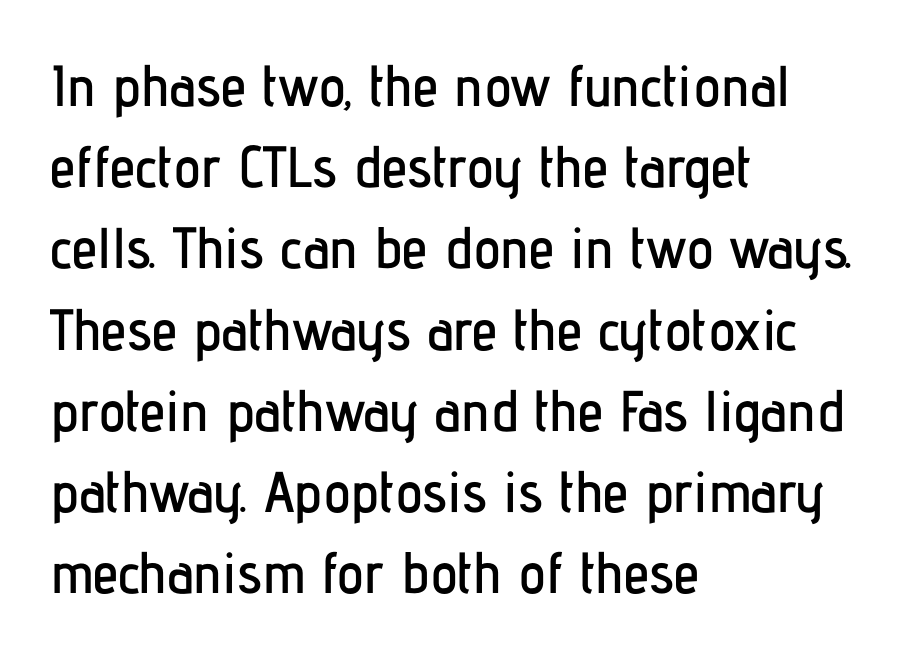
Q: Is the text italic (slanted)? A: No, it is upright.
Q: Is the typeface a serif or a sans-serif typeface? A: Sans-serif.
Q: Is the text underlined? A: No.
Q: How is the paragraph aligned? A: Left-aligned.
Q: Is the spacing between letters normal or unusually wide? A: Normal.
Q: Is the spacing between lines tight, normal or loose? A: Normal.
Q: Width (condensed, normal, or wide)? A: Condensed.
Q: Stroke contrast? A: Low.
Q: x-height? A: Medium.
Q: Monospaced? A: No.
